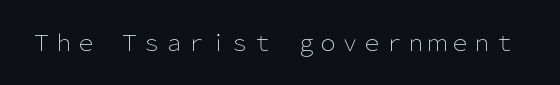
The space directly below the letters is spotless. Quick note: not italic, upright. The line texture is even and compact thanks to regular tracking. These glyphs show unthickened strokes, regular width or finer.
